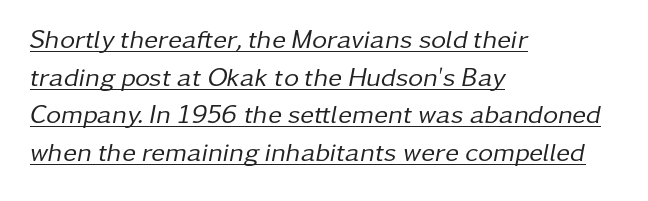
{"italic": "yes", "lean": "right", "slant_degrees": 11, "bold": "no", "underline": "yes", "align": "left", "line_spacing": "normal", "line_spacing_ratio": 1.45, "letter_spacing": "normal", "letter_spacing_em": 0.0, "glyph_px": 26}
